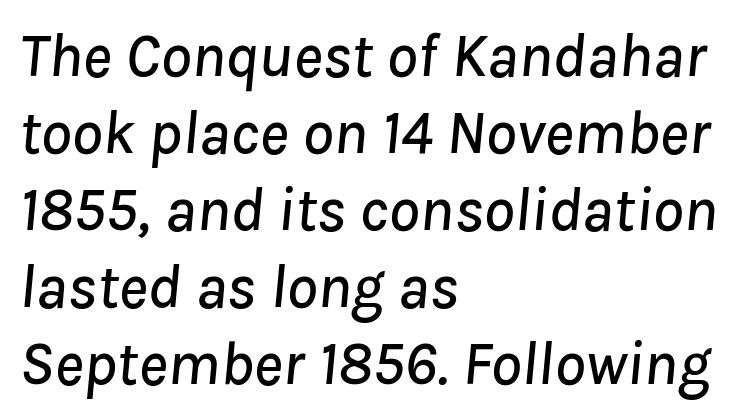
The image shows 62 px text type, italic (leaning right); set left-aligned, line spacing 1.24x, normal letter spacing, not underlined; low stroke contrast and a medium x-height.
